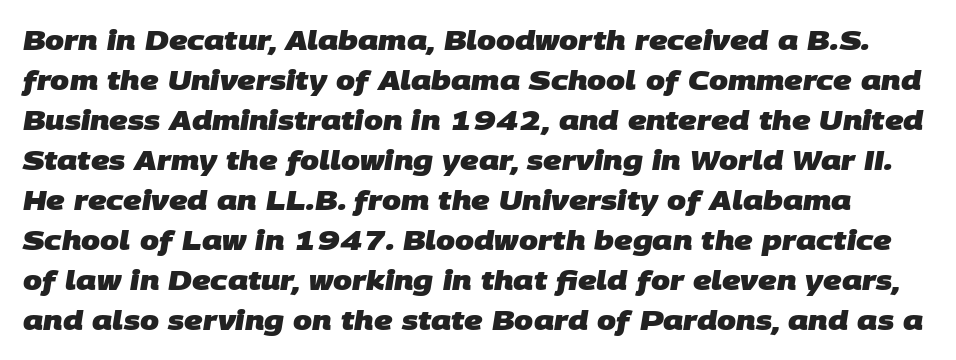
The image shows 27 px bold type; set normal line spacing (1.48x), normal letter spacing, not underlined.
